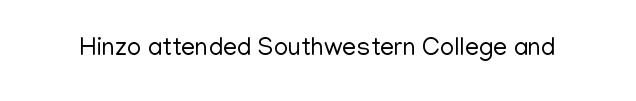
The rendering keeps characters at their native spacing. The font sits on the lighter half of the weight spectrum, regular included. Quick note: underline off. Is there any slant? The stems are plumb.
